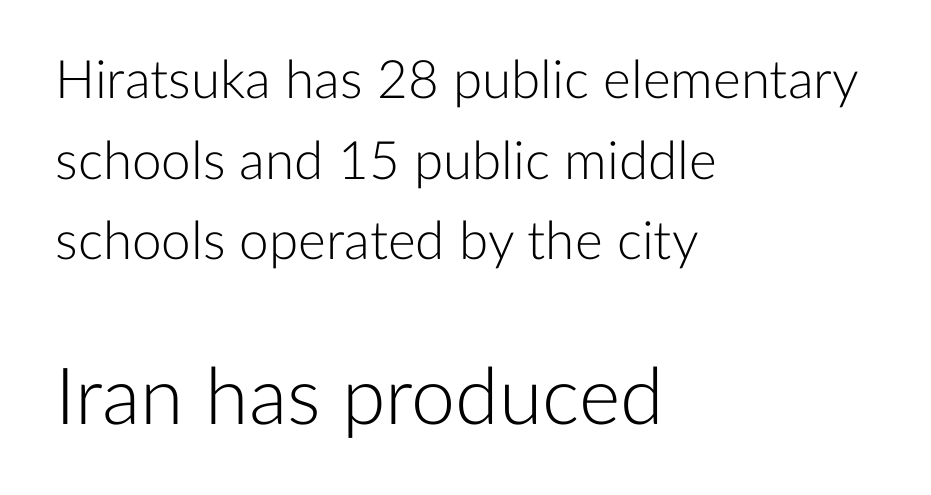
The image shows 79 px light sans-serif type, upright; set left-aligned, normal line spacing (1.52x), normal letter spacing, not underlined; the second (bottom) block is 1.49x larger; low stroke contrast and a medium x-height.
